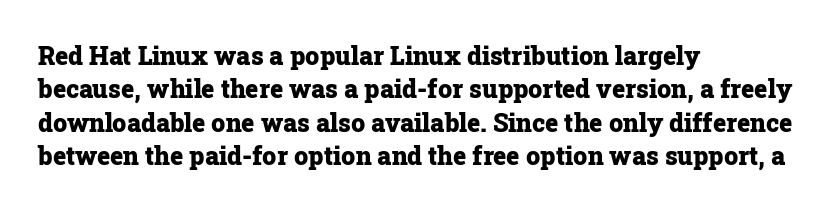
{"italic": "no", "bold": "yes", "underline": "no", "align": "left", "line_spacing": "normal", "line_spacing_ratio": 1.34, "letter_spacing": "normal", "letter_spacing_em": 0.0, "glyph_px": 25}
